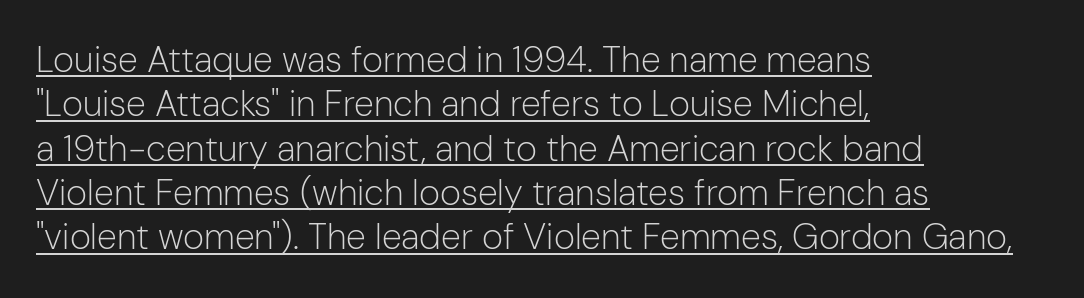
Underline: present. Proportional: the letters do not fall into vertical columns. Look at the tracking — it's just the regular setting, nothing added. Every stem runs plumb, perpendicular to the baseline. Heaviness? Minimal to ordinary, like unemphasized prose. Stroke terminals: plain, sans-serif.
